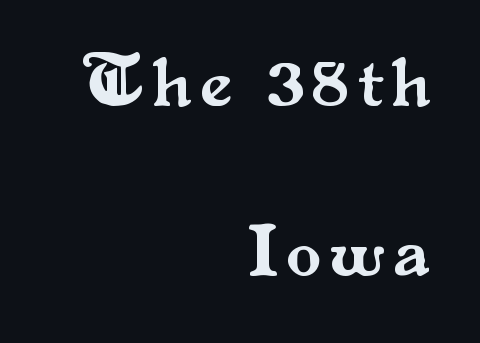
Style check: upright. Proportional: the letters do not fall into vertical columns. Each new line begins a long way beneath the previous one. The string is rendered with underlining switched off. Each line ends at the same right margin while the left side varies. A typesetter would label this face a serif.
